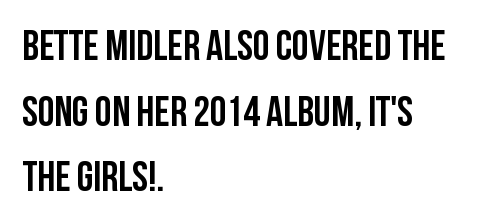
Font category for this specimen: sans-serif. Weight check: bold — yes, fully. This sample uses plain, unmodified letter spacing. Any mark beneath the type? The region is blank.
